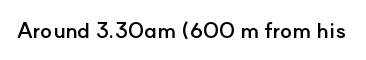
{"italic": "no", "bold": "yes", "underline": "no", "letter_spacing": "normal", "letter_spacing_em": 0.0, "glyph_px": 22}
